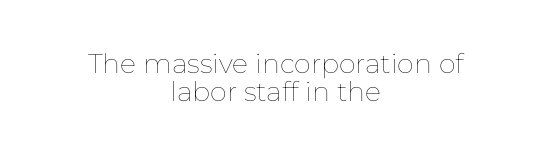
The leading is snug, giving the passage a crowded texture. The text block is weighted toward neither margin, spreading evenly from the middle. Default kerning and tracking; the words read as compact shapes. Unbolded letterforms with no extra heft. Style check: upright. Rule under the text: the space is simply empty.
